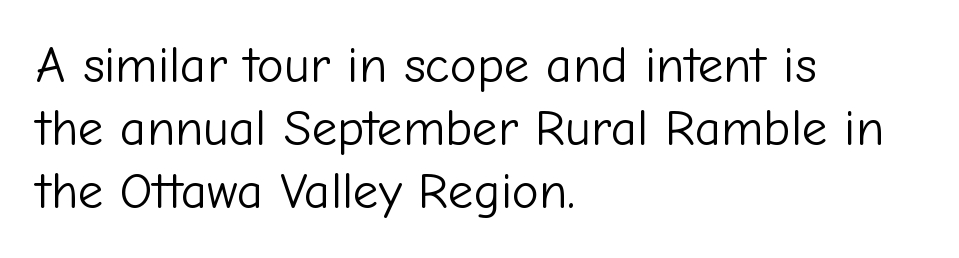
Is this a fixed-width face? No — the glyphs have proportional, varying widths. Serif or sans? Sans — the stroke terminals are bare. Every row of glyphs begins at an identical x-position on the left. The characters are drawn with everyday or finer stroke widths.
